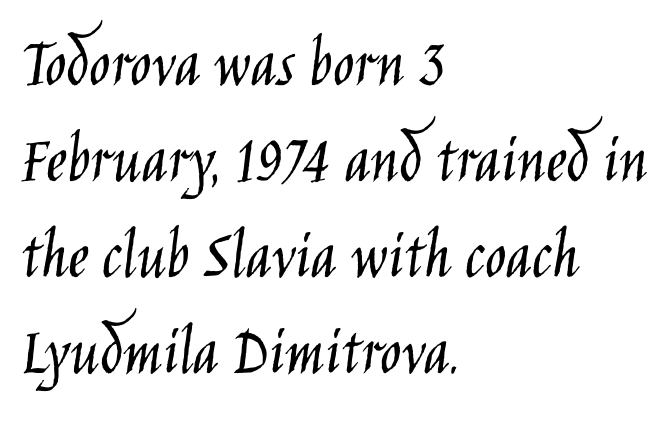
{"serif": "no", "bold": "no", "weight": "light", "width": "condensed", "stroke_contrast": "low", "x_height": "large", "monospaced": "no", "underline": "no", "align": "left", "line_spacing": "normal", "line_spacing_ratio": 1.35, "letter_spacing": "normal", "letter_spacing_em": 0.0, "glyph_px": 71}
